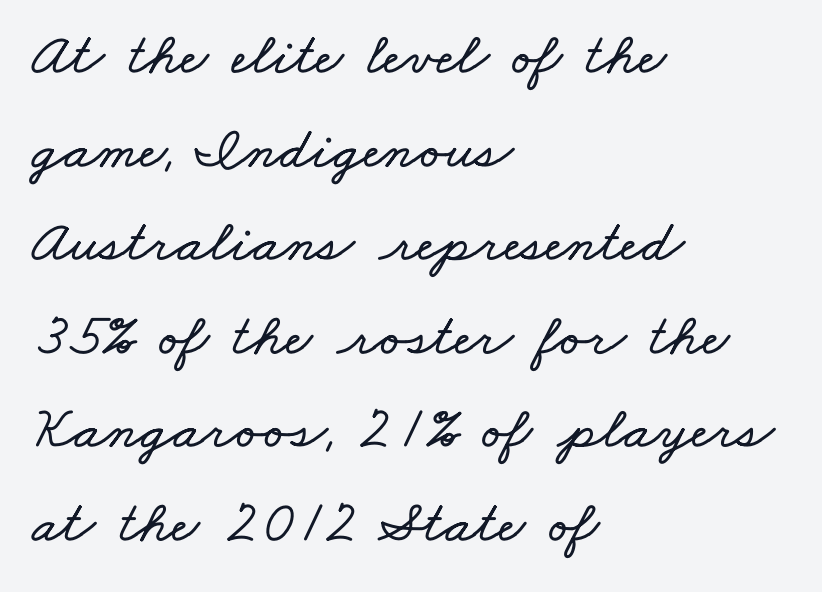
The image shows 60 px wide type; set left-aligned, normal line spacing (1.56x), normal letter spacing, not underlined; low stroke contrast and a small x-height.
